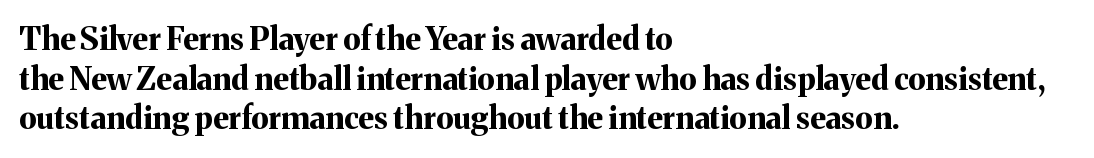
{"serif": "yes", "italic": "no", "bold": "yes", "weight": "bold", "width": "normal", "stroke_contrast": "medium", "x_height": "medium", "monospaced": "no", "underline": "no", "align": "left", "line_spacing": "normal", "line_spacing_ratio": 1.28, "letter_spacing": "normal", "letter_spacing_em": 0.0, "glyph_px": 31}
